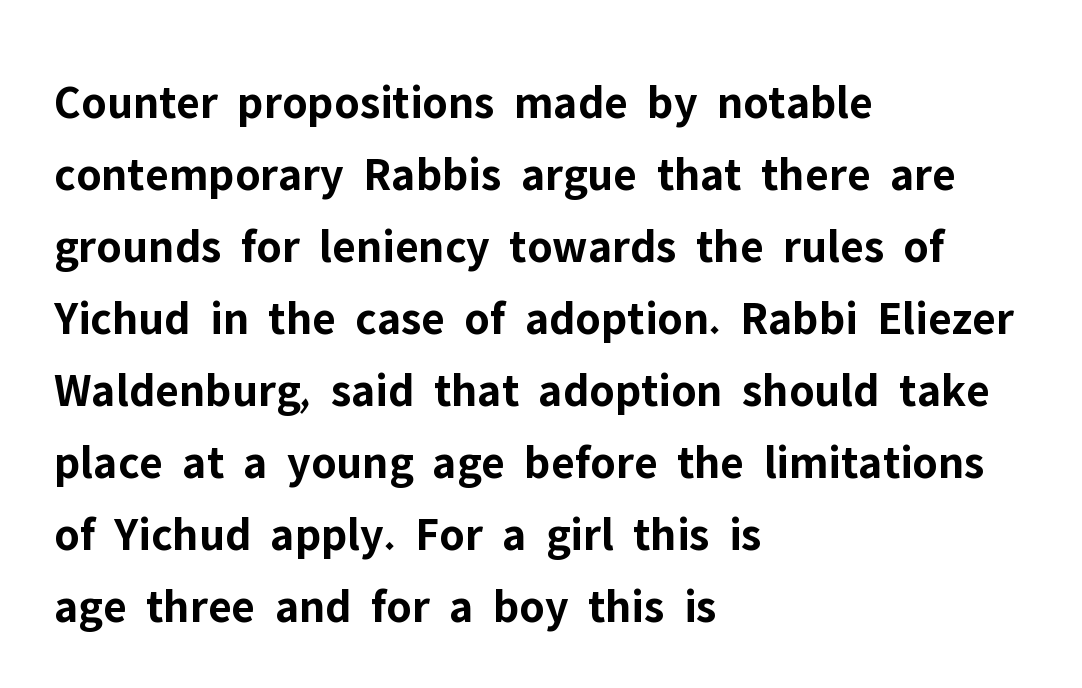
{"serif": "no", "italic": "no", "bold": "yes", "weight": "bold", "width": "normal", "stroke_contrast": "low", "x_height": "medium", "monospaced": "no", "underline": "no", "align": "left", "line_spacing": "normal", "line_spacing_ratio": 1.5, "letter_spacing": "normal", "letter_spacing_em": 0.0, "glyph_px": 48}
